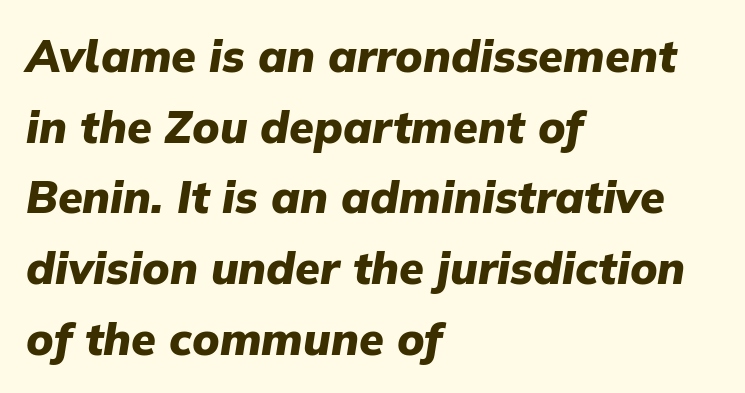
{"italic": "yes", "lean": "right", "slant_degrees": 9, "bold": "yes", "weight": "heavy", "width": "normal", "stroke_contrast": "low", "x_height": "medium", "monospaced": "no", "underline": "no", "align": "left", "line_spacing": "normal", "line_spacing_ratio": 1.57, "letter_spacing": "normal", "letter_spacing_em": 0.0, "glyph_px": 45}
